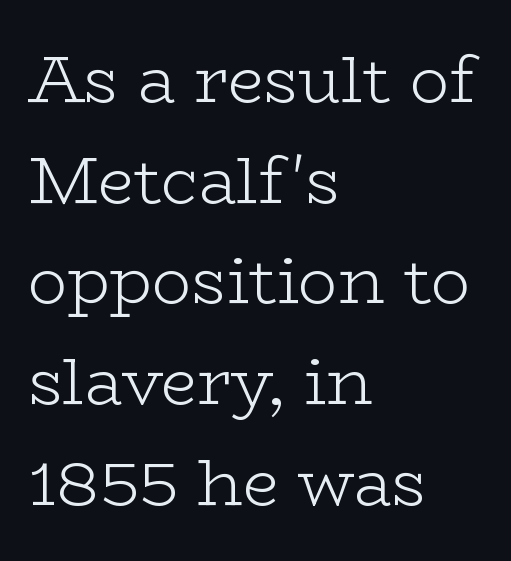
The image shows 65 px light, wide serif type, upright; set left-aligned, normal line spacing (1.55x), normal letter spacing, not underlined; low stroke contrast and a medium x-height.
